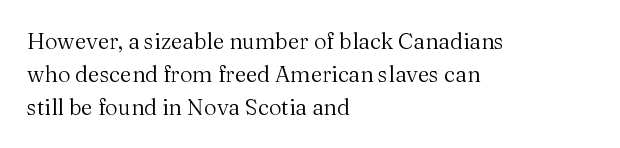
Descender tails drop into unmarked territory. Vertically, the passage feels balanced, rows spaced as you'd expect. The typesetter chose a ragged-right arrangement here. The typography opts for an upright posture over an oblique one. The rendering keeps characters at their native spacing. Stroke mass is kept to a normal reading level or below.
